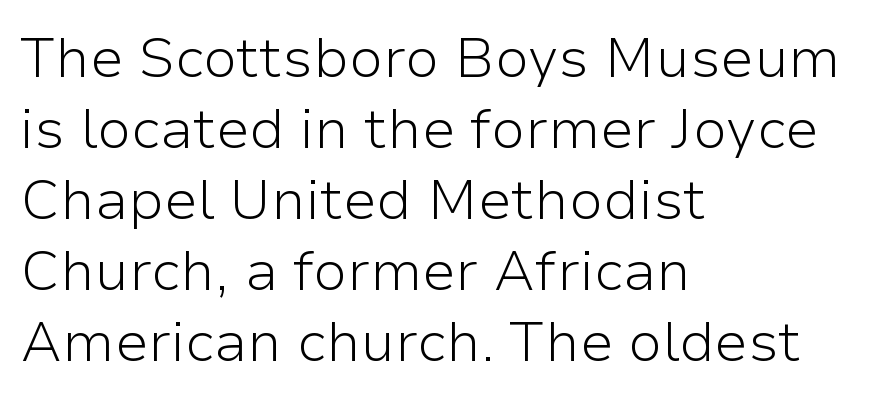
The image shows 56 px light sans-serif type, upright; set left-aligned, normal line spacing (1.27x), normal letter spacing, not underlined; low stroke contrast and a medium x-height.
